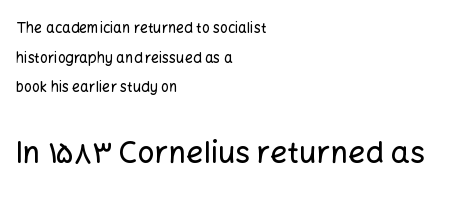
{"serif": "no", "italic": "no", "width": "normal", "stroke_contrast": "low", "x_height": "medium", "monospaced": "no", "underline": "no", "align": "left", "line_spacing": "loose", "line_spacing_ratio": 2.12, "letter_spacing": "normal", "letter_spacing_em": 0.0, "larger_block": "second", "size_ratio": 2.14, "glyph_px": 30}
